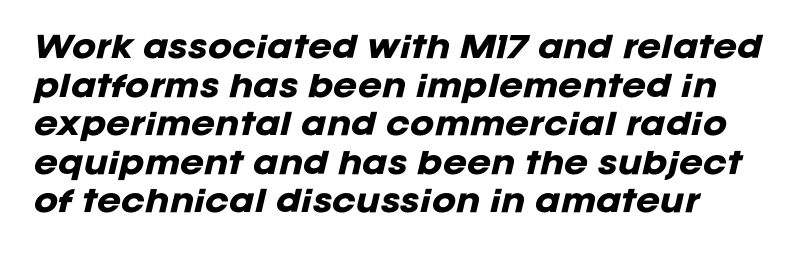
{"italic": "yes", "lean": "right", "slant_degrees": 12, "bold": "yes", "weight": "heavy", "width": "normal", "stroke_contrast": "low", "x_height": "large", "monospaced": "no", "underline": "no", "line_spacing": "normal", "line_spacing_ratio": 1.33, "letter_spacing": "normal", "letter_spacing_em": 0.0, "glyph_px": 29}
